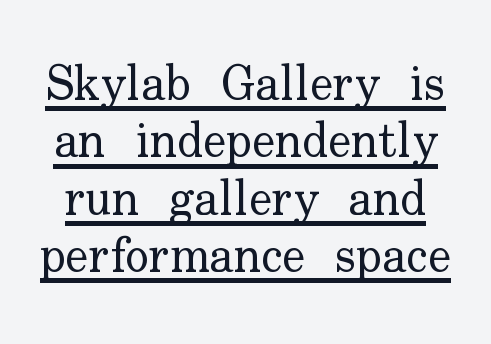
{"serif": "yes", "italic": "no", "bold": "no", "weight": "regular", "width": "normal", "stroke_contrast": "low", "x_height": "small", "monospaced": "no", "underline": "yes", "line_spacing_ratio": 1.17, "letter_spacing": "normal", "letter_spacing_em": 0.0, "glyph_px": 49}
